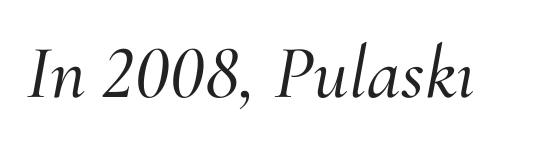
{"serif": "yes", "italic": "yes", "lean": "right", "slant_degrees": 10, "width": "normal", "stroke_contrast": "medium", "x_height": "small", "monospaced": "no", "underline": "no", "letter_spacing": "normal", "letter_spacing_em": 0.0, "glyph_px": 76}
